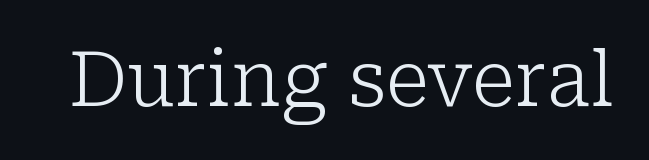
The image shows 76 px light serif type, upright; set normal letter spacing, not underlined; low stroke contrast and a medium x-height.
